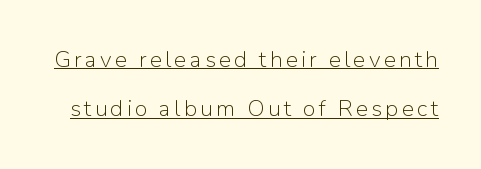
This block would shrink considerably if given ordinary leading; it's expanded now. The face used here appears with an underline applied. Vertical strokes here are truly vertical. This reads as an unemphasized weight, regular at the heaviest.
